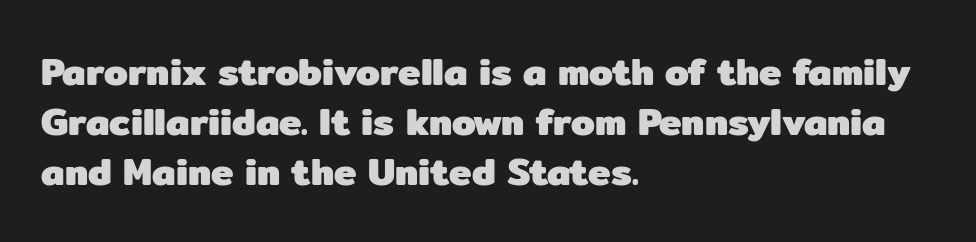
The image shows 38 px heavy sans-serif type, upright; set left-aligned, normal line spacing (1.31x), normal letter spacing, not underlined; low stroke contrast and a medium x-height.
